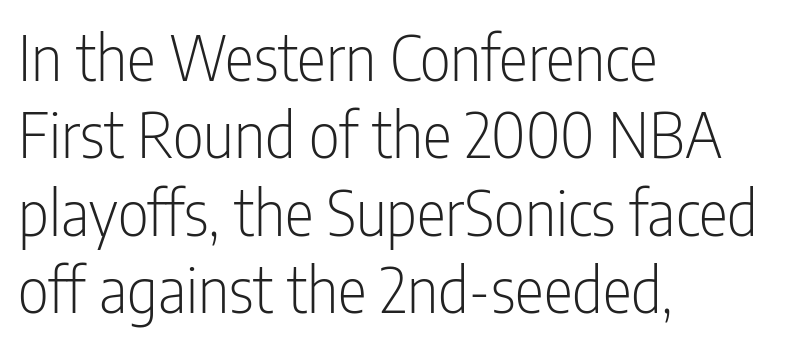
{"serif": "no", "italic": "no", "bold": "no", "weight": "light", "width": "condensed", "stroke_contrast": "low", "x_height": "medium", "monospaced": "no", "underline": "no", "align": "left", "line_spacing": "normal", "line_spacing_ratio": 1.27, "letter_spacing": "normal", "letter_spacing_em": 0.0, "glyph_px": 61}
